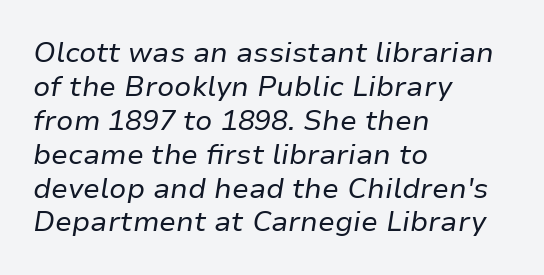
Q: Is the text bold? A: No.
Q: Is the text italic (slanted)? A: Yes, it leans right by about 9 degrees.
Q: Is the text underlined? A: No.
Q: How is the paragraph aligned? A: Left-aligned.
Q: Is the spacing between letters normal or unusually wide? A: Normal.
Q: Width (condensed, normal, or wide)? A: Normal.
Q: Stroke contrast? A: Low.
Q: x-height? A: Medium.
Q: Monospaced? A: No.
